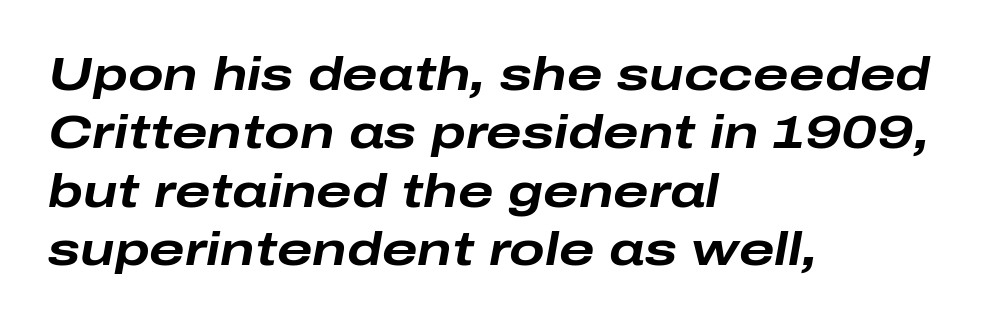
Casual observation: everything's shoved over to the left. There is no visible air inserted between adjacent glyphs. Do the characters align in a grid? No, the font is proportional. Quick note: underline off.
